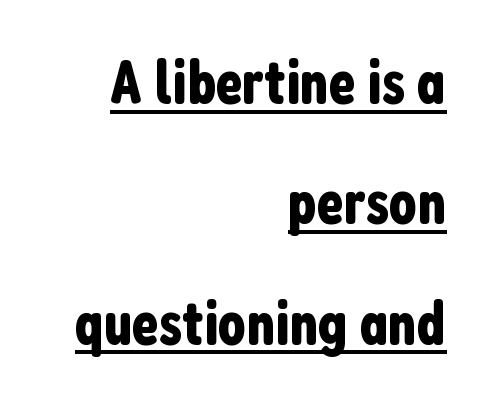
Q: Is the text italic (slanted)? A: No, it is upright.
Q: Is the typeface a serif or a sans-serif typeface? A: Sans-serif.
Q: Is the text underlined? A: Yes.
Q: How is the paragraph aligned? A: Right-aligned.
Q: Is the spacing between letters normal or unusually wide? A: Normal.
Q: Is the spacing between lines tight, normal or loose? A: Loose.
Q: Width (condensed, normal, or wide)? A: Condensed.
Q: Stroke contrast? A: Low.
Q: x-height? A: Medium.
Q: Monospaced? A: No.
